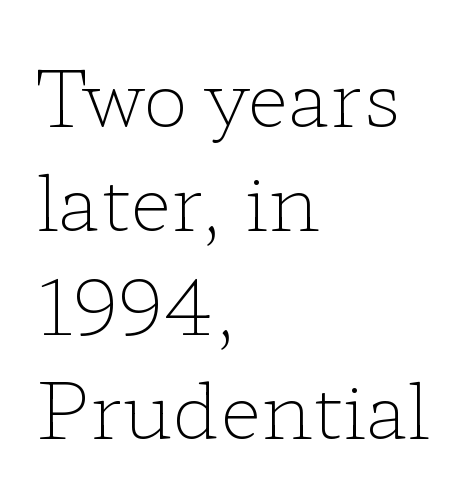
The image shows 77 px light, wide serif type, upright; set left-aligned, normal line spacing (1.35x), normal letter spacing, not underlined; low stroke contrast and a medium x-height.
